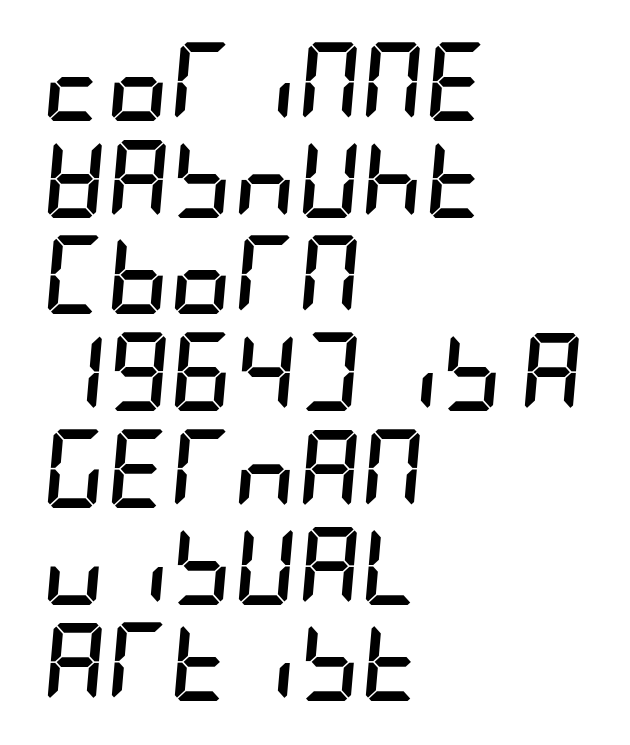
Q: Is the text bold? A: Yes.
Q: Is the text italic (slanted)? A: Yes, it leans right by about 5 degrees.
Q: Is the text underlined? A: No.
Q: How is the paragraph aligned? A: Left-aligned.
Q: Is the spacing between letters normal or unusually wide? A: Normal.
Q: Width (condensed, normal, or wide)? A: Condensed.
Q: Stroke contrast? A: Low.
Q: x-height? A: Large.
